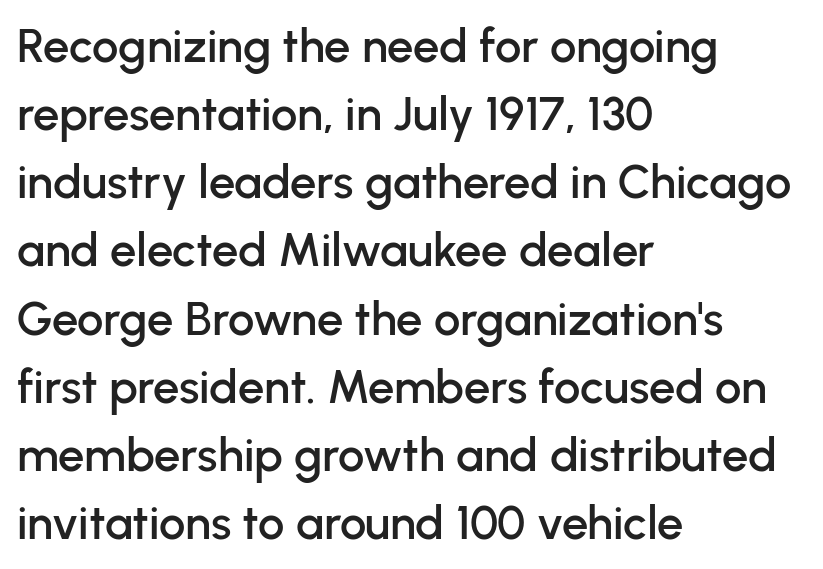
Q: Is the text italic (slanted)? A: No, it is upright.
Q: Is the typeface a serif or a sans-serif typeface? A: Sans-serif.
Q: Is the text underlined? A: No.
Q: How is the paragraph aligned? A: Left-aligned.
Q: Is the spacing between letters normal or unusually wide? A: Normal.
Q: Is the spacing between lines tight, normal or loose? A: Normal.
Q: Width (condensed, normal, or wide)? A: Normal.
Q: Stroke contrast? A: Low.
Q: x-height? A: Medium.
Q: Monospaced? A: No.
